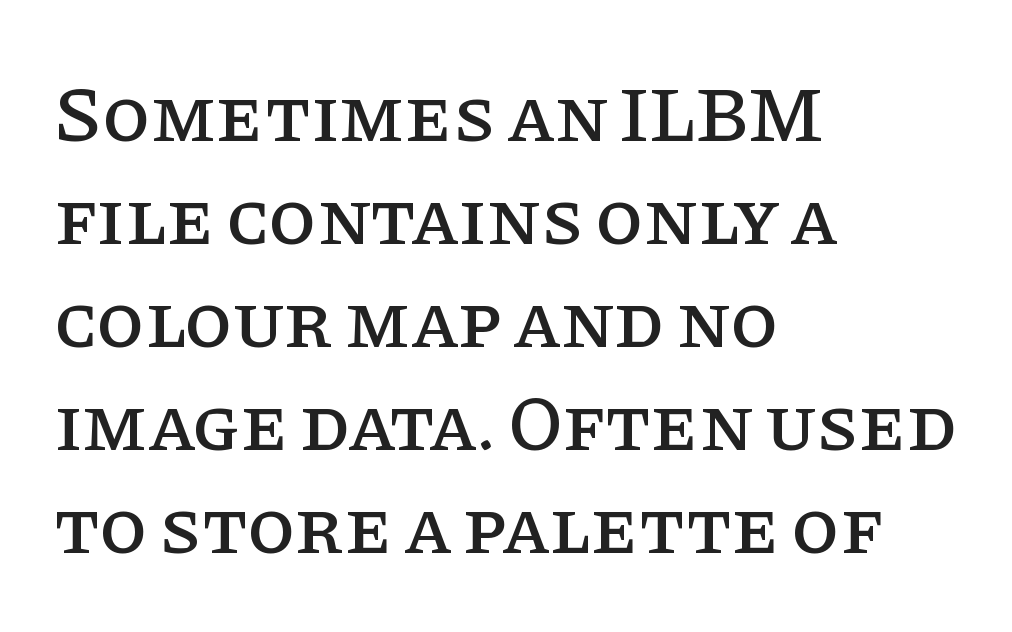
Q: Is the text italic (slanted)? A: No, it is upright.
Q: Is the typeface a serif or a sans-serif typeface? A: Serif.
Q: Is the text underlined? A: No.
Q: How is the paragraph aligned? A: Left-aligned.
Q: Is the spacing between letters normal or unusually wide? A: Normal.
Q: Is the spacing between lines tight, normal or loose? A: Normal.
Q: Width (condensed, normal, or wide)? A: Normal.
Q: Stroke contrast? A: Low.
Q: x-height? A: Large.
Q: Monospaced? A: No.
